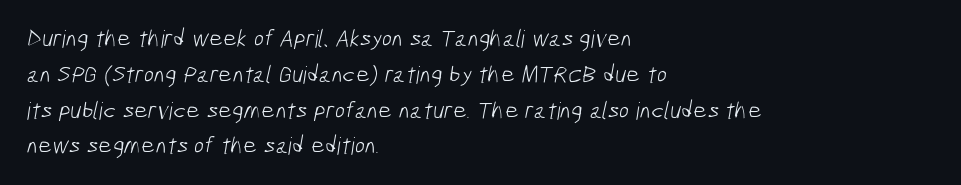
The weight tops out at a normal text grade. Rows of type keep a routine distance in the vertical direction. Underlining? Definitely not there. You could call the tracking neutral — neither tight nor loose.
